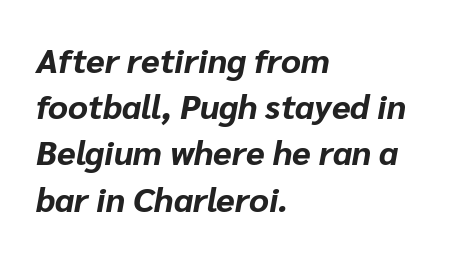
These lines are rendered in a variable-pitch font. In CSS terms this would be text-align: left. Descender tails drop into unmarked territory. The letters are slanted; this is an italic face. Glyph-to-glyph distance matches everyday printed text. The designer left line spacing at the default.
